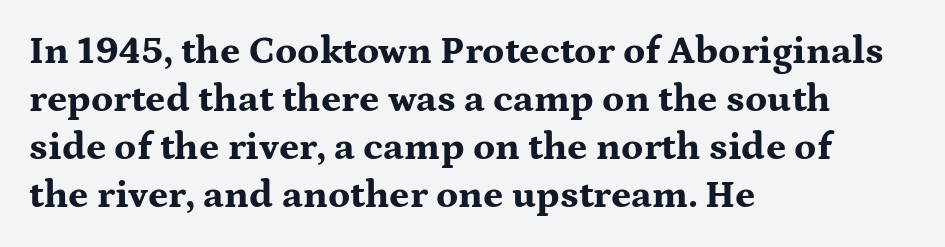
Inter-character spacing is left at the font's built-in metrics. Each line starts at the same left margin while the right side varies. A full-strength bold gives these letters their thick strokes. Unmarked baselines from the first word to the last. The face used here is proportionally spaced, like ordinary book or web type.
